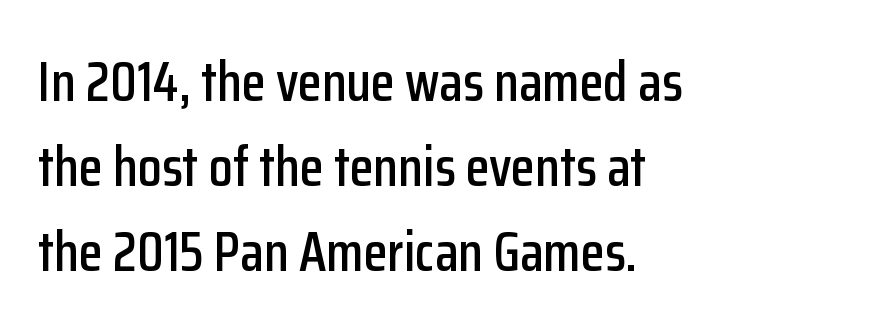
The image shows 55 px condensed sans-serif type, upright; set left-aligned, normal line spacing (1.55x), normal letter spacing, not underlined; low stroke contrast and a medium x-height.
